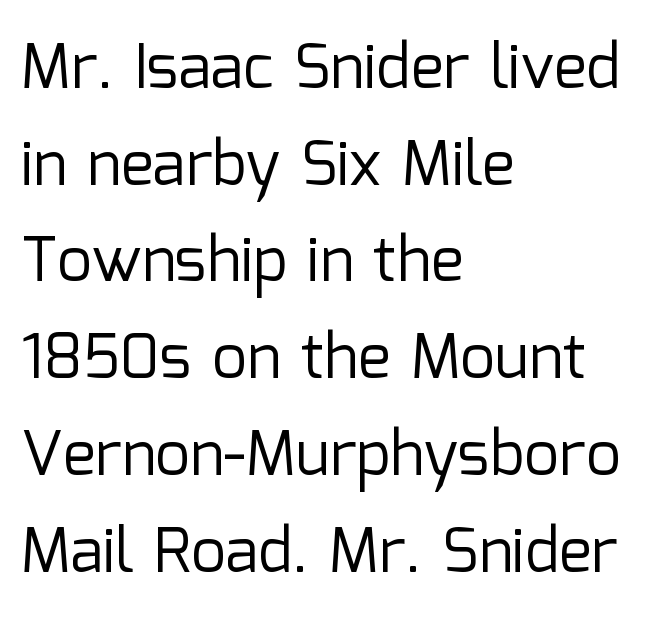
The image shows 62 px regular-weight sans-serif type, upright; set left-aligned, normal line spacing (1.56x), normal letter spacing, not underlined; low stroke contrast and a medium x-height.
